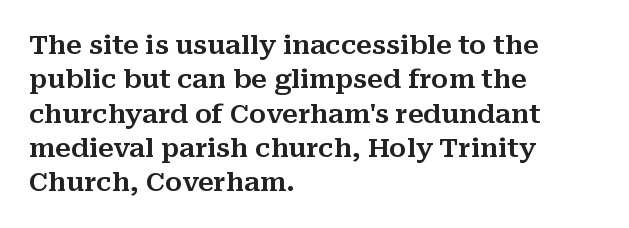
Here the glyphs are tracked normally, forming tight word shapes. Notice how the passage keeps a crisp vertical edge on the left only. A normal amount of white space separates one row of letters from the next. The string is rendered with underlining switched off.
